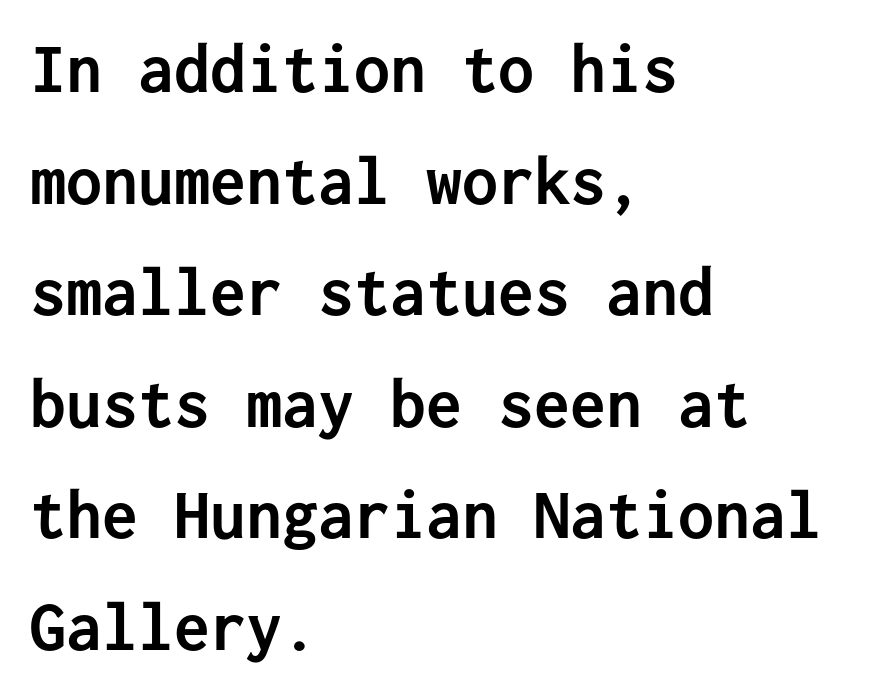
Q: Is the text bold? A: Yes.
Q: Is the text italic (slanted)? A: No, it is upright.
Q: Is the typeface a serif or a sans-serif typeface? A: Sans-serif.
Q: Is the text underlined? A: No.
Q: How is the paragraph aligned? A: Left-aligned.
Q: Is the spacing between letters normal or unusually wide? A: Normal.
Q: Is the spacing between lines tight, normal or loose? A: Normal.
Q: Width (condensed, normal, or wide)? A: Normal.
Q: Stroke contrast? A: Low.
Q: x-height? A: Medium.
Q: Monospaced? A: Yes.
